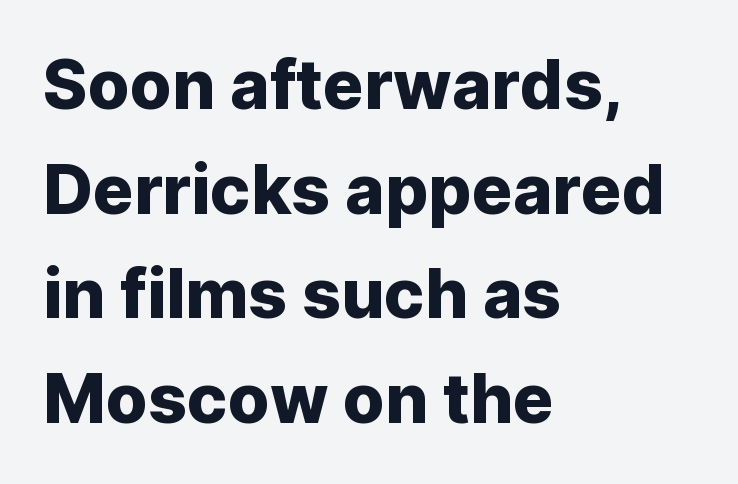
Q: Is the text italic (slanted)? A: No, it is upright.
Q: Is the typeface a serif or a sans-serif typeface? A: Sans-serif.
Q: Is the text underlined? A: No.
Q: How is the paragraph aligned? A: Left-aligned.
Q: Is the spacing between letters normal or unusually wide? A: Normal.
Q: Is the spacing between lines tight, normal or loose? A: Normal.
Q: Width (condensed, normal, or wide)? A: Normal.
Q: Stroke contrast? A: Low.
Q: x-height? A: Medium.
Q: Monospaced? A: No.
